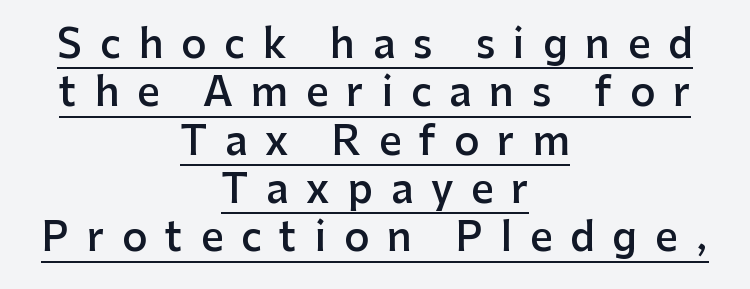
A typesetter would call this heavily tracked-out type. The typesetting leans somewhat heavy: a semibold. The paragraph has two soft edges and a firm central axis. Notice how the stems are strictly vertical — no italics here.
